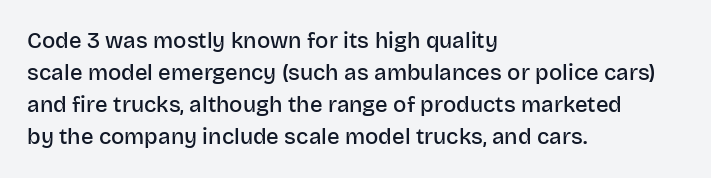
Q: Is the text bold? A: Semi-bold.
Q: Is the text italic (slanted)? A: No, it is upright.
Q: Is the text underlined? A: No.
Q: How is the paragraph aligned? A: Left-aligned.
Q: Is the spacing between letters normal or unusually wide? A: Normal.
Q: Is the spacing between lines tight, normal or loose? A: Normal.
